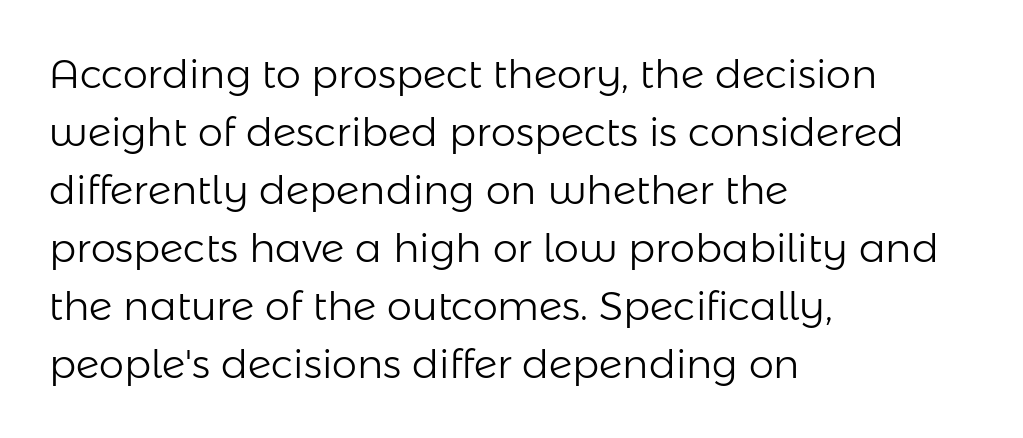
Does the lettering tilt? It doesn't — this is upright. The face used here is rendered with its standard letterfit. This rendering employs a face without finishing strokes, i.e., a sans-serif. Only glyphs here, with clear space below each row. The space between consecutive lines is moderate.
